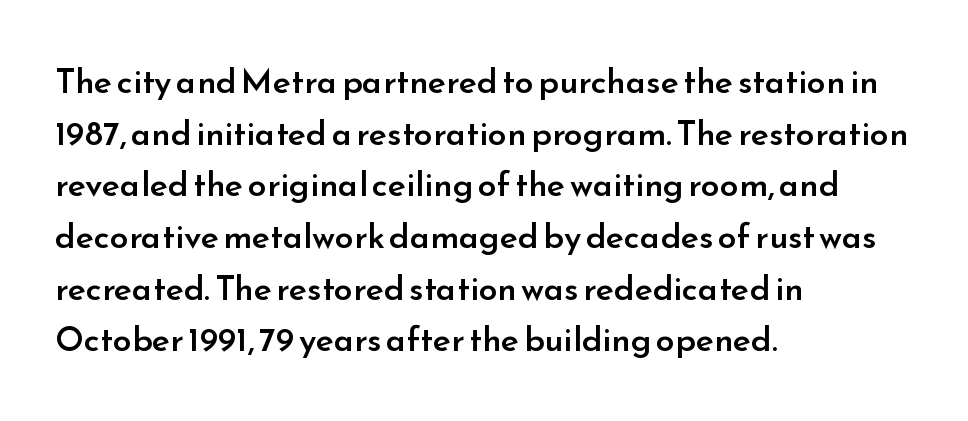
The image shows 34 px semibold sans-serif type, upright; set left-aligned, normal line spacing (1.52x), normal letter spacing, not underlined; low stroke contrast and a small x-height.
